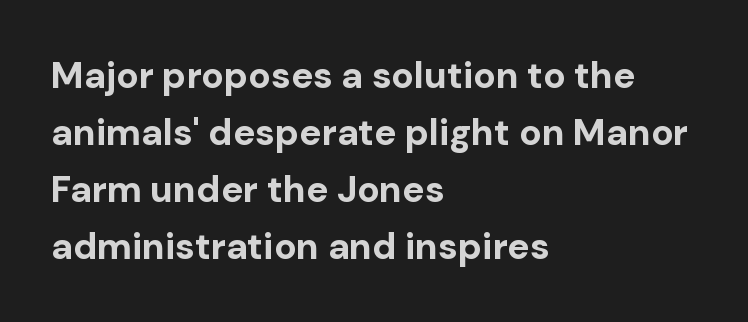
Nothing sits at the stroke ends, so this counts as sans-serif. This rendering leaves character spacing at its baseline value. The compositor pushed each line to the left boundary. These lines are rendered in a variable-pitch font. Students, this is bold: see how much ink each stroke carries.
